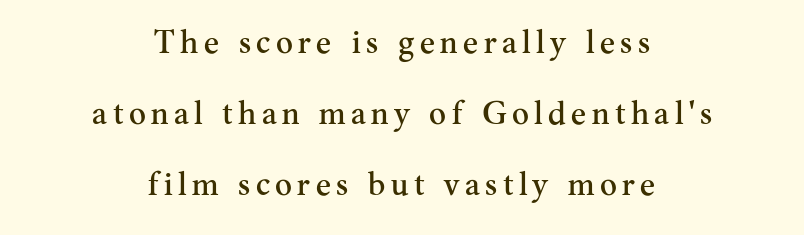
The image shows 32 px serif type, upright; set centered, loose line spacing (2.22x), not underlined; medium stroke contrast and a small x-height.
